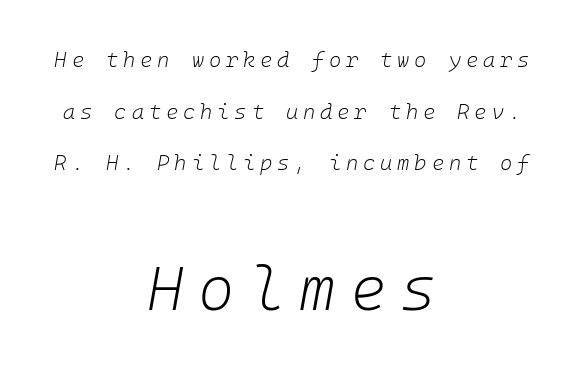
{"italic": "yes", "lean": "right", "slant_degrees": 10, "bold": "no", "weight": "light", "width": "normal", "stroke_contrast": "low", "x_height": "medium", "underline": "no", "align": "center", "line_spacing": "loose", "line_spacing_ratio": 2.46, "letter_spacing": "wide", "letter_spacing_em": 0.23, "larger_block": "second", "size_ratio": 2.95, "glyph_px": 62}
